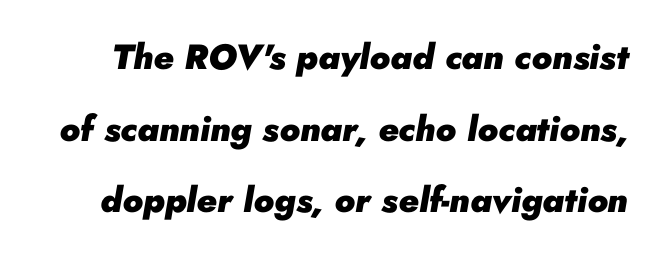
Q: Is the text bold? A: Yes.
Q: Is the text italic (slanted)? A: Yes, it leans right by about 10 degrees.
Q: Is the text underlined? A: No.
Q: Is the spacing between letters normal or unusually wide? A: Normal.
Q: Is the spacing between lines tight, normal or loose? A: Loose.
Q: Width (condensed, normal, or wide)? A: Normal.
Q: Stroke contrast? A: Low.
Q: x-height? A: Small.
Q: Monospaced? A: No.
